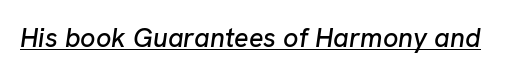
Q: Is the text italic (slanted)? A: Yes, it leans right by about 8 degrees.
Q: Is the text underlined? A: Yes.
Q: Is the spacing between letters normal or unusually wide? A: Normal.
